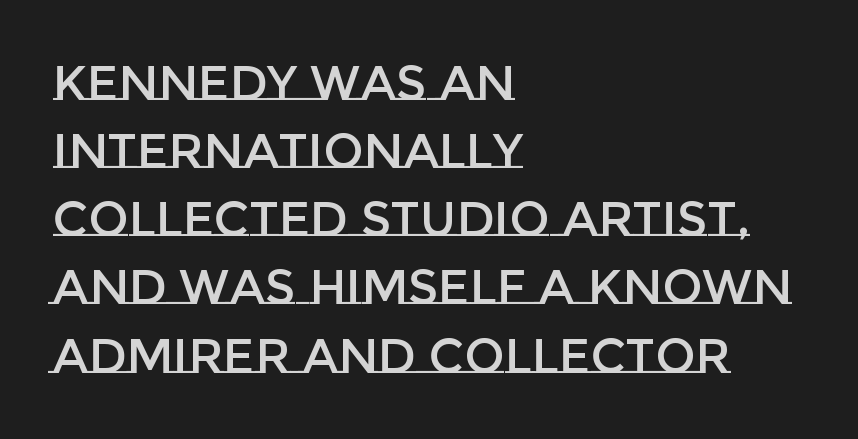
The image shows 48 px text type, upright; set left-aligned, normal line spacing (1.42x), normal letter spacing, not underlined; low stroke contrast and a large x-height.
